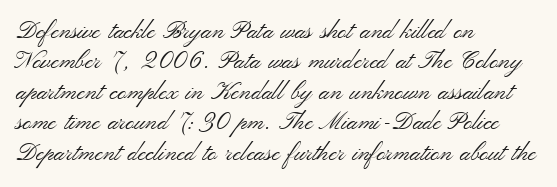
{"bold": "no", "underline": "no", "align": "left", "line_spacing": "normal", "line_spacing_ratio": 1.27, "letter_spacing": "normal", "letter_spacing_em": 0.0, "glyph_px": 24}
